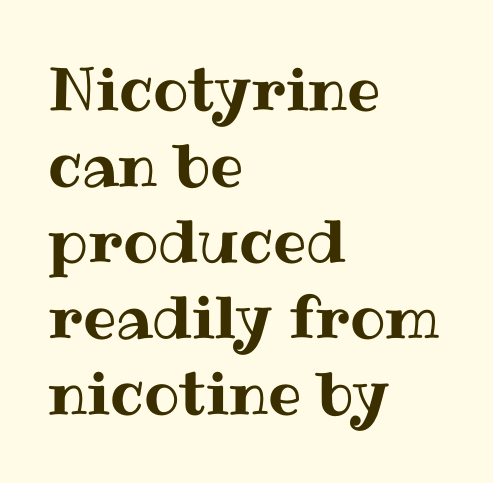
Q: Is the text italic (slanted)? A: No, it is upright.
Q: Is the text underlined? A: No.
Q: How is the paragraph aligned? A: Left-aligned.
Q: Is the spacing between letters normal or unusually wide? A: Normal.
Q: Is the spacing between lines tight, normal or loose? A: Normal.
Q: Width (condensed, normal, or wide)? A: Normal.
Q: Stroke contrast? A: Medium.
Q: x-height? A: Medium.
Q: Monospaced? A: No.
